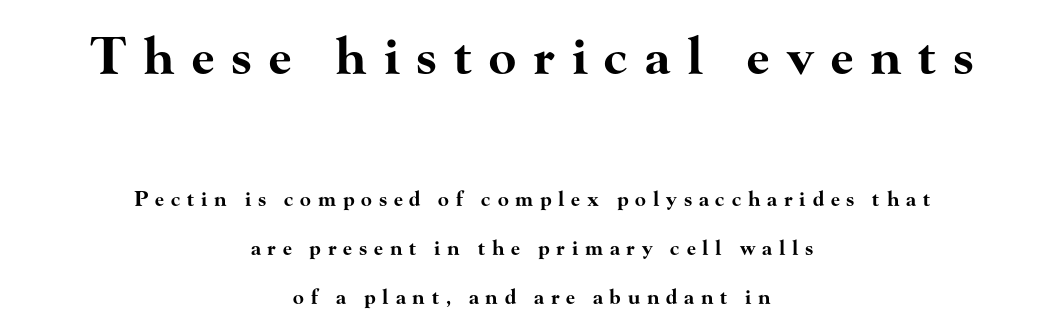
{"serif": "yes", "italic": "no", "bold": "yes", "weight": "bold", "width": "wide", "stroke_contrast": "high", "x_height": "small", "monospaced": "no", "underline": "no", "align": "center", "line_spacing": "loose", "line_spacing_ratio": 2.44, "letter_spacing": "wide", "letter_spacing_em": 0.34, "larger_block": "first", "size_ratio": 2.5, "glyph_px": 50}
